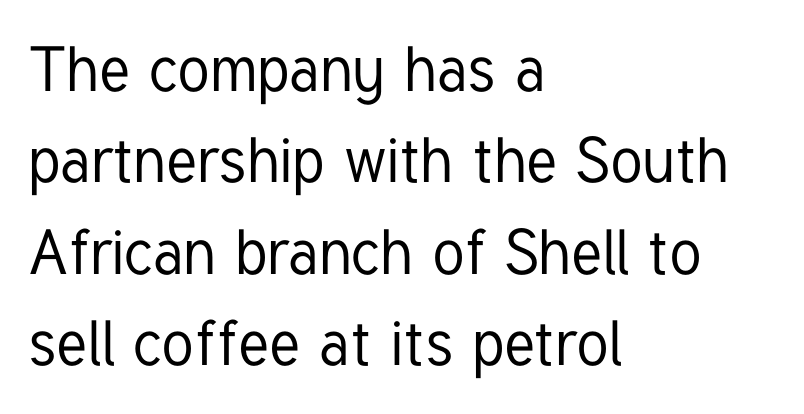
{"serif": "no", "italic": "no", "width": "condensed", "stroke_contrast": "low", "x_height": "medium", "monospaced": "no", "underline": "no", "align": "left", "line_spacing": "normal", "line_spacing_ratio": 1.45, "letter_spacing": "normal", "letter_spacing_em": 0.0, "glyph_px": 63}
